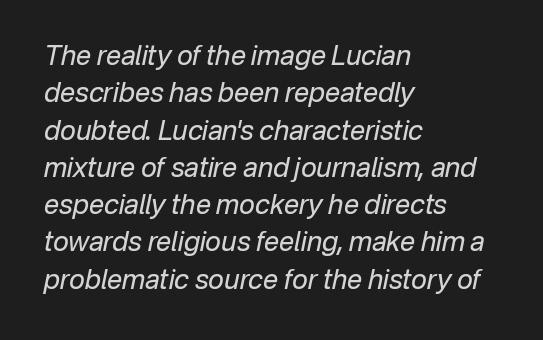
Q: Is the text bold? A: No.
Q: Is the text italic (slanted)? A: Yes, it leans right by about 12 degrees.
Q: Is the text underlined? A: No.
Q: How is the paragraph aligned? A: Left-aligned.
Q: Is the spacing between letters normal or unusually wide? A: Normal.
Q: Is the spacing between lines tight, normal or loose? A: Normal.
